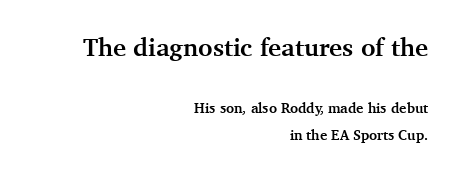
Q: Is the text bold? A: Yes.
Q: Is the text italic (slanted)? A: No, it is upright.
Q: Is the text underlined? A: No.
Q: How is the paragraph aligned? A: Right-aligned.
Q: Is the spacing between letters normal or unusually wide? A: Normal.
Q: Which block of text is set in a larger size, the first (top) or the second (bottom)? A: The first (top) one.
